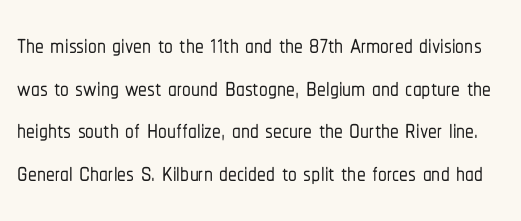
This sample uses plain, unmodified letter spacing. This sample has the flowing, uneven cadence of proportional lettering. The lettering holds an erect, upright posture throughout. Letters rest on an invisible, unmarked baseline. The text was rendered using a sans face with plain stroke endings.
